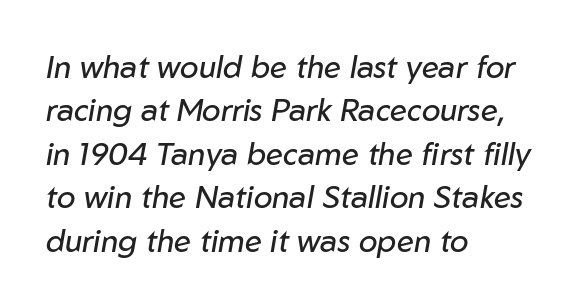
Quick note: italic. Tracking value appears to be zero — textbook default spacing. Bare-footed words on every line. The block of text has a typical density, with ordinary space between rows. Here the designer chose a conventional face with non-uniform glyph widths.
